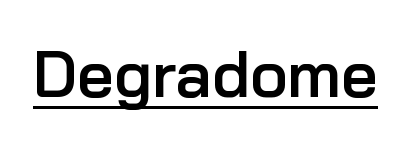
Q: Is the text bold? A: Semi-bold.
Q: Is the text italic (slanted)? A: No, it is upright.
Q: Is the typeface a serif or a sans-serif typeface? A: Sans-serif.
Q: Is the text underlined? A: Yes.
Q: Is the spacing between letters normal or unusually wide? A: Normal.
Q: Width (condensed, normal, or wide)? A: Normal.
Q: Stroke contrast? A: Low.
Q: x-height? A: Medium.
Q: Monospaced? A: No.
